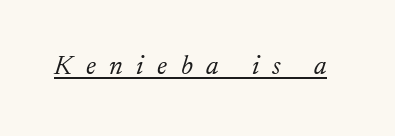
Q: Is the text bold? A: No.
Q: Is the text italic (slanted)? A: Yes, it leans right by about 17 degrees.
Q: Is the text underlined? A: Yes.
Q: Is the spacing between letters normal or unusually wide? A: Unusually wide.
